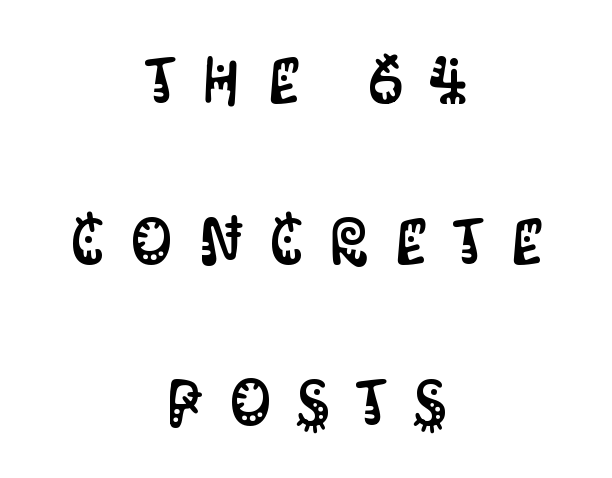
Rendered with straight, roman letterforms. Looks like regular typesetting: each glyph gets only the width it needs. Compared with typical paragraphs, the rows here are farther apart. Visually the block forms a symmetrical silhouette, jagged on both flanks. Observe the absence of serifs on each vertical stroke in this sample.
